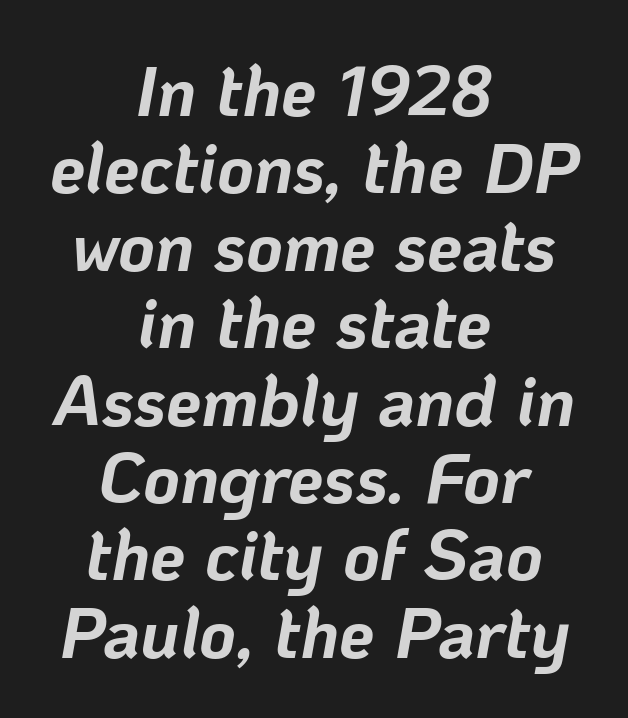
{"italic": "yes", "lean": "right", "slant_degrees": 10, "bold": "yes", "weight": "bold", "width": "normal", "stroke_contrast": "low", "x_height": "medium", "monospaced": "no", "underline": "no", "align": "center", "line_spacing": "tight", "line_spacing_ratio": 1.09, "letter_spacing": "normal", "letter_spacing_em": 0.0, "glyph_px": 71}
